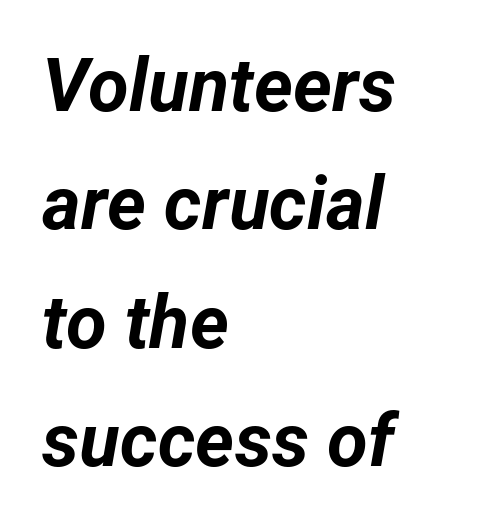
Here the designer chose a conventional face with non-uniform glyph widths. Honestly, the letter spacing is just normal — you wouldn't notice it. The passage shown is emphatically bold. Horizontal alignment here is leftward, the default for most running prose.
